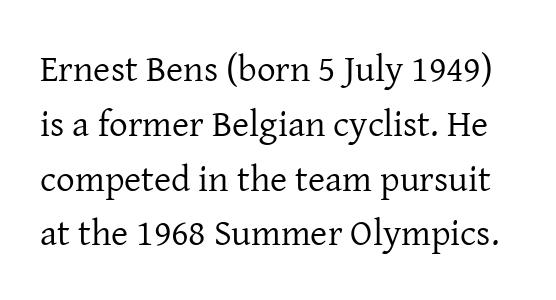
{"serif": "yes", "italic": "no", "bold": "no", "weight": "regular", "width": "normal", "stroke_contrast": "low", "x_height": "medium", "monospaced": "no", "underline": "no", "line_spacing": "normal", "line_spacing_ratio": 1.48, "letter_spacing": "normal", "letter_spacing_em": 0.0, "glyph_px": 37}
